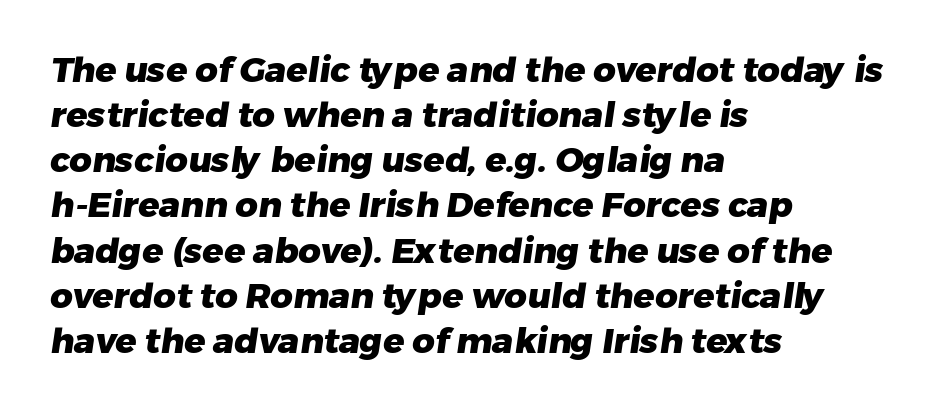
Q: Is the text bold? A: Yes.
Q: Is the typeface a serif or a sans-serif typeface? A: Sans-serif.
Q: Is the text underlined? A: No.
Q: How is the paragraph aligned? A: Left-aligned.
Q: Is the spacing between letters normal or unusually wide? A: Normal.
Q: Is the spacing between lines tight, normal or loose? A: Normal.
Q: Width (condensed, normal, or wide)? A: Normal.
Q: Stroke contrast? A: Low.
Q: x-height? A: Medium.
Q: Monospaced? A: No.
